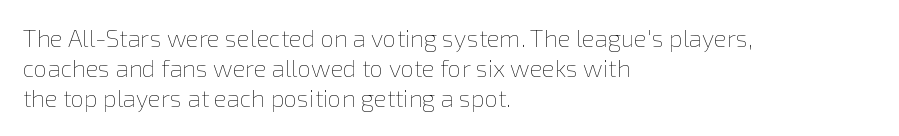
The image shows 24 px text type, upright; set left-aligned, normal line spacing (1.25x), normal letter spacing, not underlined.
